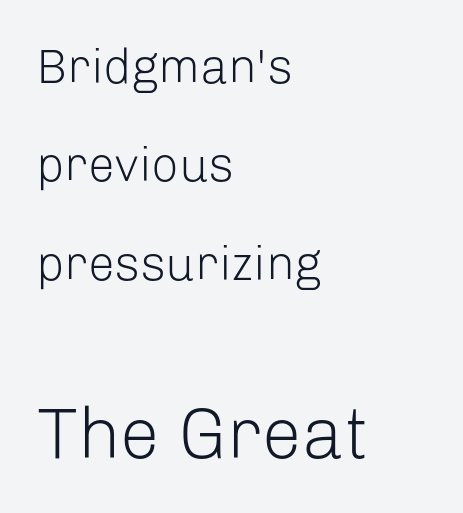
The composition opens small and finishes big. Style check: upright. These lines are rendered in a variable-pitch font. The typesetting does not lean heavy: it is not bold.
